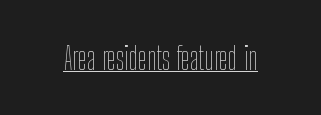
The image shows 32 px thin, condensed type, upright; set normal letter spacing, underlined; low stroke contrast and a medium x-height.
